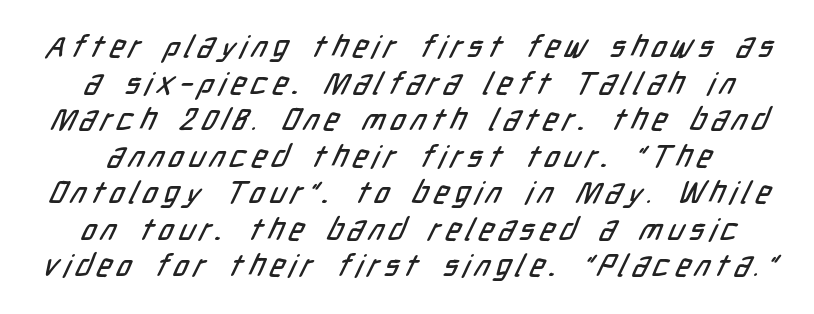
{"serif": "no", "width": "condensed", "stroke_contrast": "low", "x_height": "medium", "monospaced": "no", "underline": "no", "line_spacing_ratio": 1.18, "glyph_px": 31}
